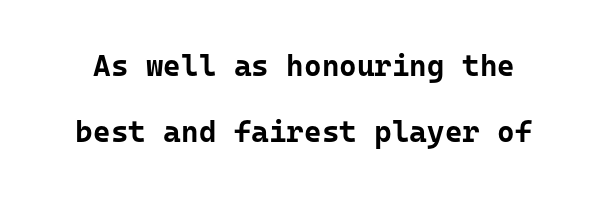
{"serif": "no", "italic": "no", "bold": "yes", "weight": "bold", "width": "normal", "stroke_contrast": "low", "x_height": "medium", "monospaced": "yes", "underline": "no", "line_spacing": "loose", "line_spacing_ratio": 2.21, "letter_spacing": "normal", "letter_spacing_em": 0.0, "glyph_px": 30}
